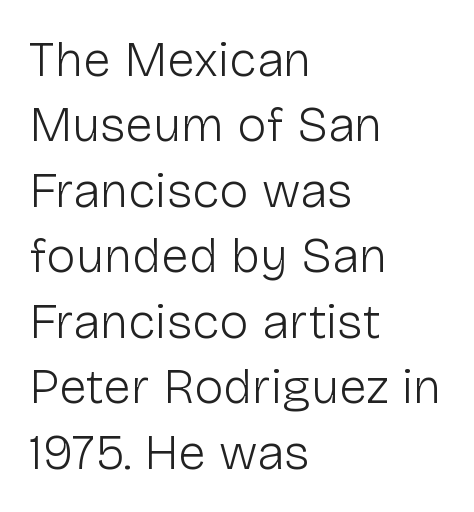
The image shows 50 px light sans-serif type, upright; set left-aligned, normal line spacing (1.31x), normal letter spacing, not underlined; low stroke contrast and a medium x-height.
